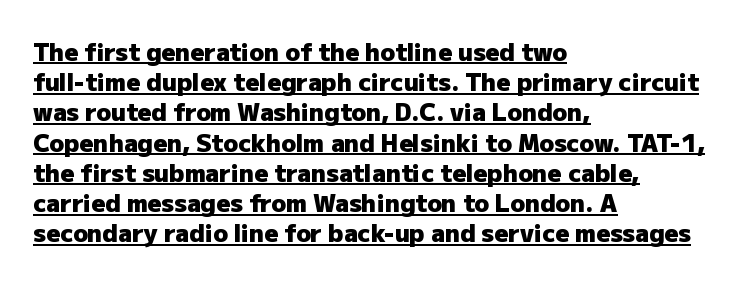
Q: Is the text bold? A: Yes.
Q: Is the text italic (slanted)? A: No, it is upright.
Q: Is the text underlined? A: Yes.
Q: How is the paragraph aligned? A: Left-aligned.
Q: Is the spacing between letters normal or unusually wide? A: Normal.
Q: Is the spacing between lines tight, normal or loose? A: Normal.
